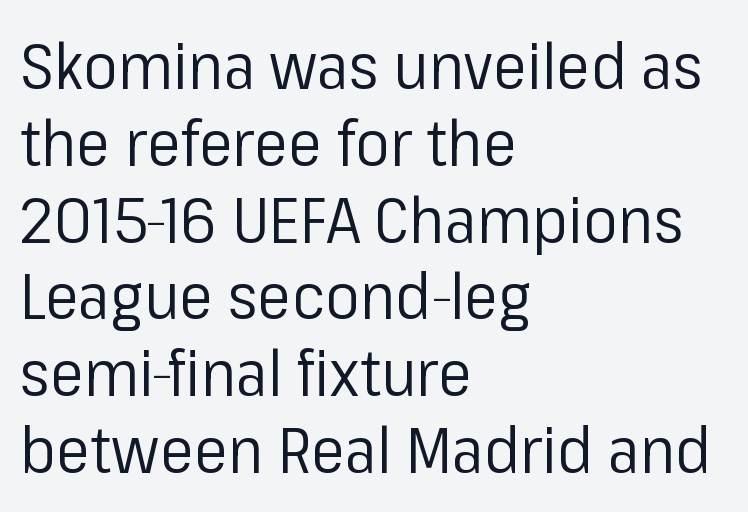
The image shows 64 px regular-weight sans-serif type, upright; set left-aligned, line spacing 1.2x, normal letter spacing, not underlined; low stroke contrast and a medium x-height.
